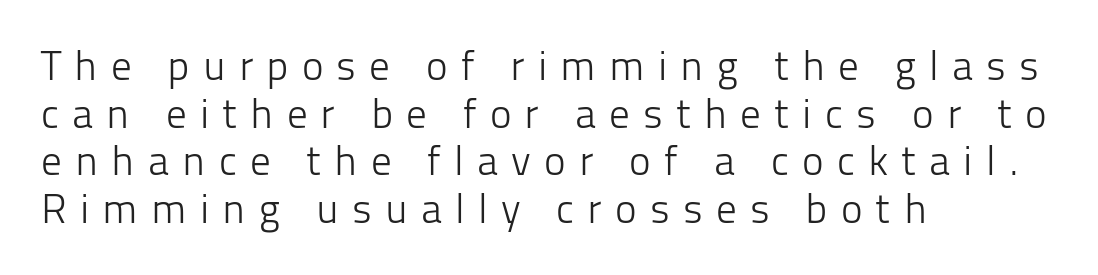
Q: Is the text bold? A: No.
Q: Is the text italic (slanted)? A: No, it is upright.
Q: Is the typeface a serif or a sans-serif typeface? A: Sans-serif.
Q: Is the text underlined? A: No.
Q: How is the paragraph aligned? A: Left-aligned.
Q: Is the spacing between letters normal or unusually wide? A: Unusually wide.
Q: Width (condensed, normal, or wide)? A: Normal.
Q: Stroke contrast? A: Low.
Q: x-height? A: Medium.
Q: Monospaced? A: No.
